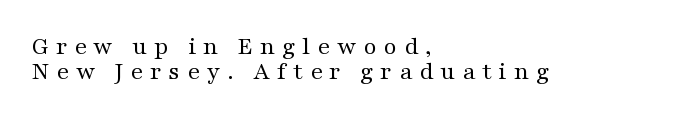
The image shows 25 px text type, upright; set left-aligned, tight line spacing (1.02x), unusually wide letter spacing (+0.28 em), not underlined.
